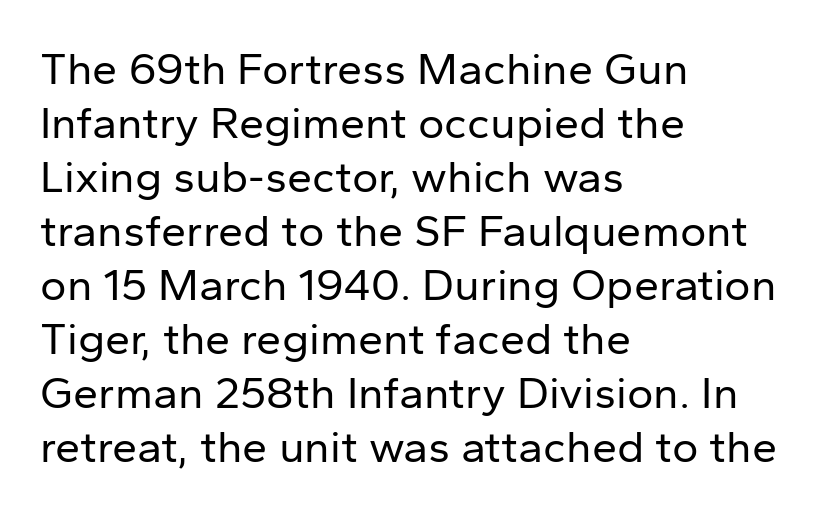
{"serif": "no", "italic": "no", "bold": "no", "weight": "regular", "width": "normal", "stroke_contrast": "low", "x_height": "medium", "monospaced": "no", "underline": "no", "align": "left", "line_spacing_ratio": 1.2, "letter_spacing": "normal", "letter_spacing_em": 0.0, "glyph_px": 45}
